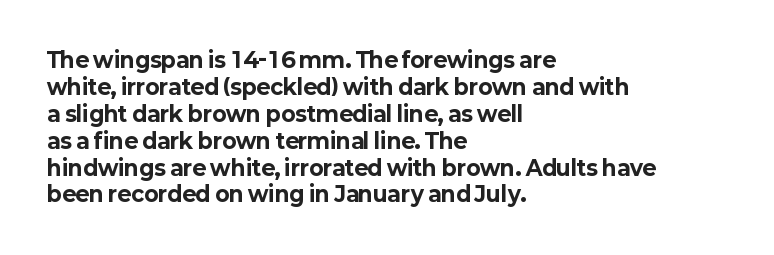
Q: Is the text bold? A: Yes.
Q: Is the text italic (slanted)? A: No, it is upright.
Q: Is the text underlined? A: No.
Q: How is the paragraph aligned? A: Left-aligned.
Q: Is the spacing between letters normal or unusually wide? A: Normal.
Q: Is the spacing between lines tight, normal or loose? A: Normal.
